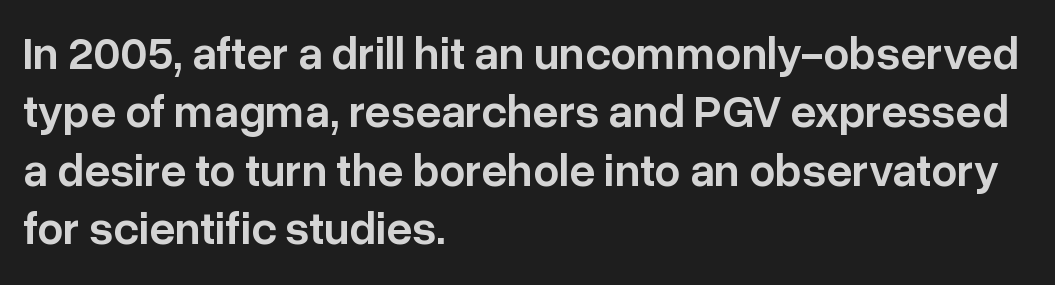
{"serif": "no", "italic": "no", "bold": "semi", "weight": "semibold", "width": "normal", "stroke_contrast": "low", "x_height": "medium", "monospaced": "no", "underline": "no", "align": "left", "line_spacing": "normal", "line_spacing_ratio": 1.27, "letter_spacing": "normal", "letter_spacing_em": 0.0, "glyph_px": 46}
